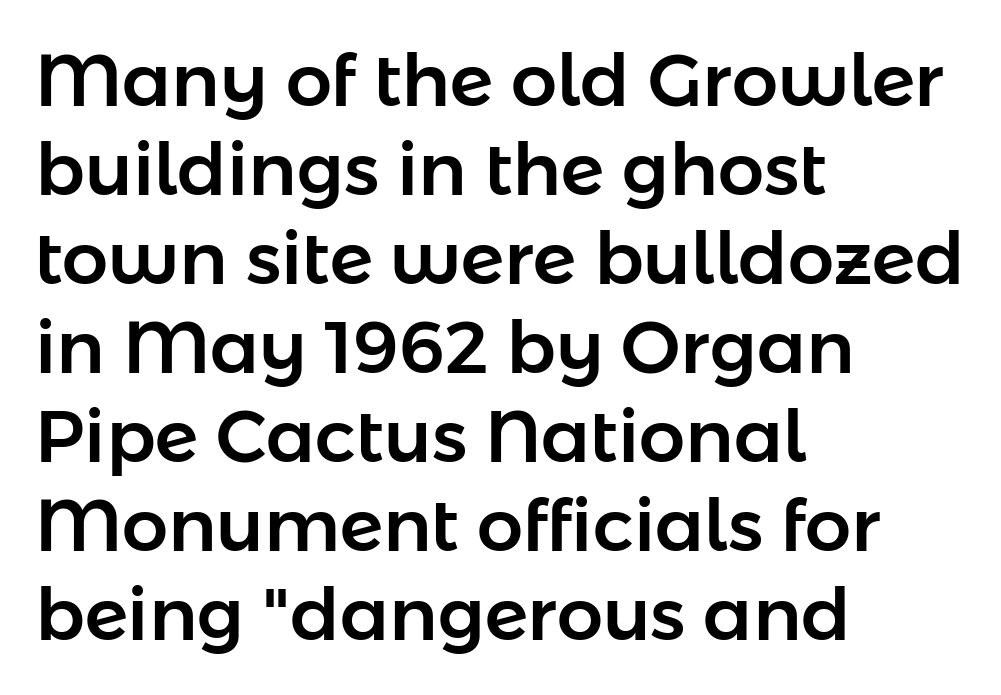
{"serif": "no", "italic": "no", "width": "normal", "stroke_contrast": "low", "x_height": "medium", "monospaced": "no", "underline": "no", "align": "left", "line_spacing_ratio": 1.22, "letter_spacing": "normal", "letter_spacing_em": 0.0, "glyph_px": 73}
